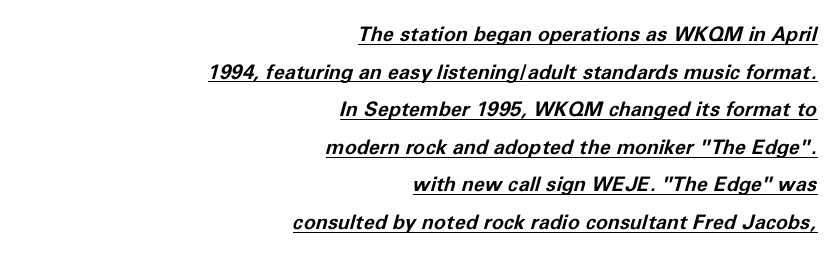
The image shows 20 px bold type, italic (leaning right); set right-aligned, line spacing 1.88x, normal letter spacing, underlined.
